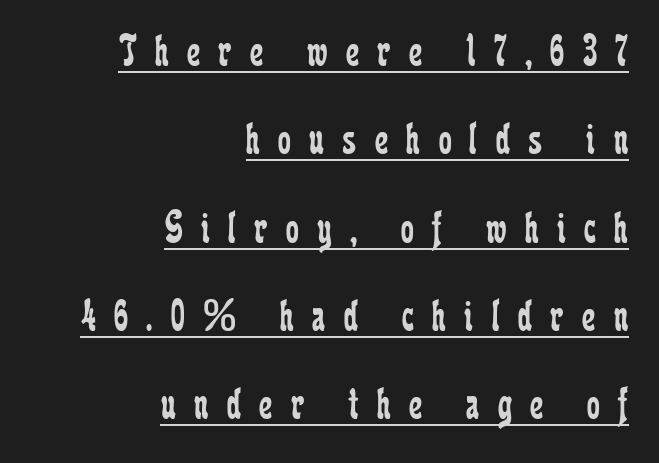
Q: Is the text bold? A: No.
Q: Is the text italic (slanted)? A: No, it is upright.
Q: Is the typeface a serif or a sans-serif typeface? A: Serif.
Q: Is the text underlined? A: Yes.
Q: How is the paragraph aligned? A: Right-aligned.
Q: Is the spacing between letters normal or unusually wide? A: Unusually wide.
Q: Is the spacing between lines tight, normal or loose? A: Loose.
Q: Width (condensed, normal, or wide)? A: Condensed.
Q: Stroke contrast? A: Low.
Q: x-height? A: Medium.
Q: Monospaced? A: No.
